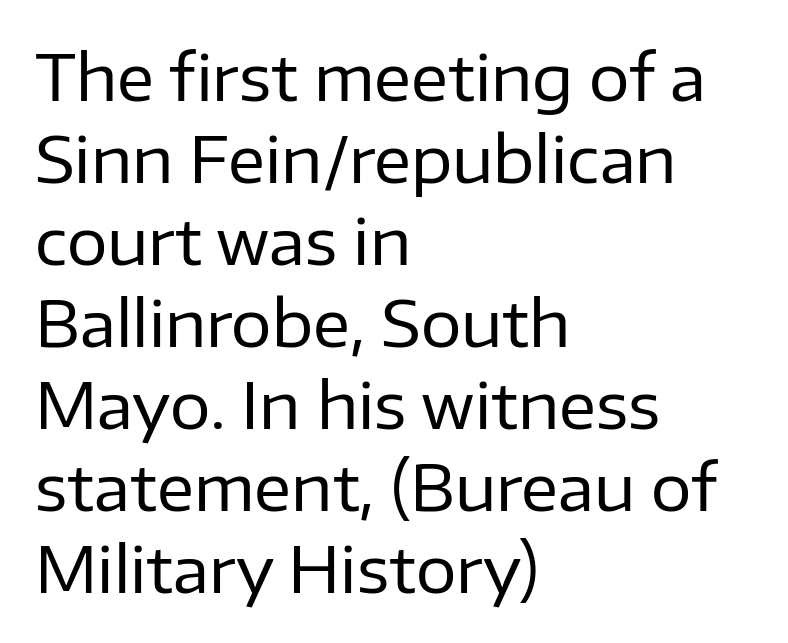
The image shows 64 px regular-weight sans-serif type, upright; set left-aligned, normal line spacing (1.28x), normal letter spacing, not underlined; low stroke contrast and a medium x-height.
